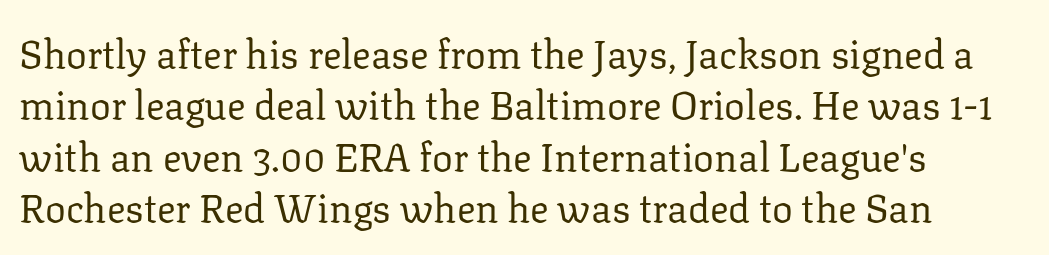
{"serif": "yes", "italic": "no", "bold": "no", "weight": "regular", "width": "normal", "stroke_contrast": "low", "x_height": "medium", "monospaced": "no", "underline": "no", "align": "left", "line_spacing": "normal", "line_spacing_ratio": 1.32, "letter_spacing": "normal", "letter_spacing_em": 0.0, "glyph_px": 39}
